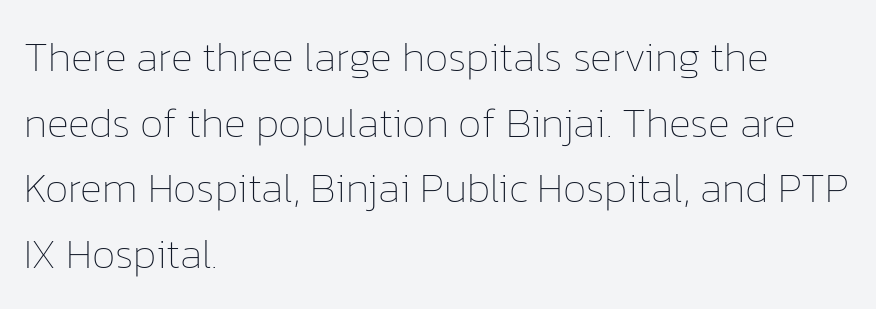
{"italic": "no", "bold": "no", "weight": "thin", "width": "normal", "stroke_contrast": "low", "x_height": "medium", "monospaced": "no", "underline": "no", "align": "left", "line_spacing": "normal", "line_spacing_ratio": 1.56, "letter_spacing": "normal", "letter_spacing_em": 0.0, "glyph_px": 42}
